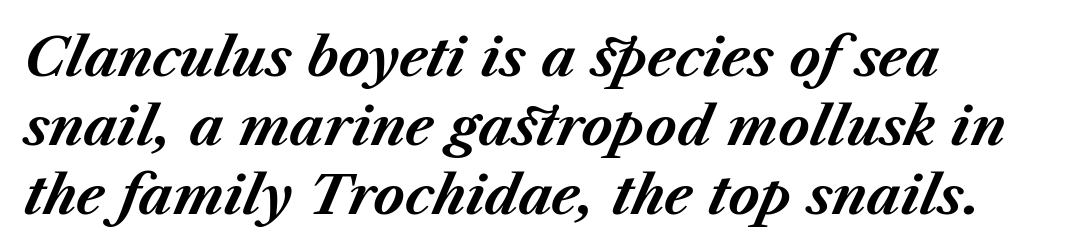
Looking at the ascenders, they clearly lean. There is no visible air inserted between adjacent glyphs. A typesetter would call this proportional, since set widths differ per character. The lines are quadded left. The space directly below the letters is spotless. The designer left line spacing at the default.
